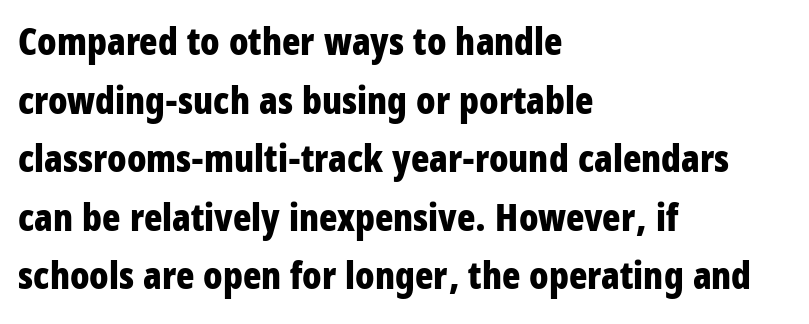
Grotesque or geometric, the face here clearly has no serifs. The rendering keeps characters at their native spacing. Ascenders rise straight up at ninety degrees. This rendering uses left alignment, leaving the right contour irregular.
